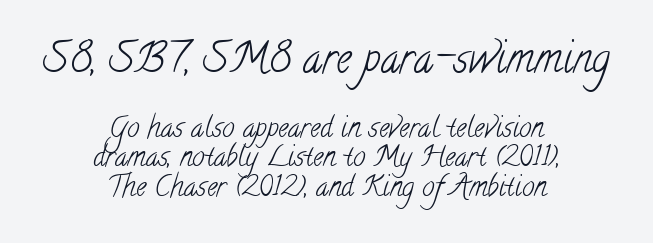
{"bold": "no", "weight": "light", "width": "condensed", "stroke_contrast": "low", "x_height": "small", "monospaced": "no", "underline": "no", "align": "center", "line_spacing": "tight", "line_spacing_ratio": 1.07, "letter_spacing": "normal", "letter_spacing_em": 0.0, "larger_block": "first", "size_ratio": 1.5, "glyph_px": 42}
